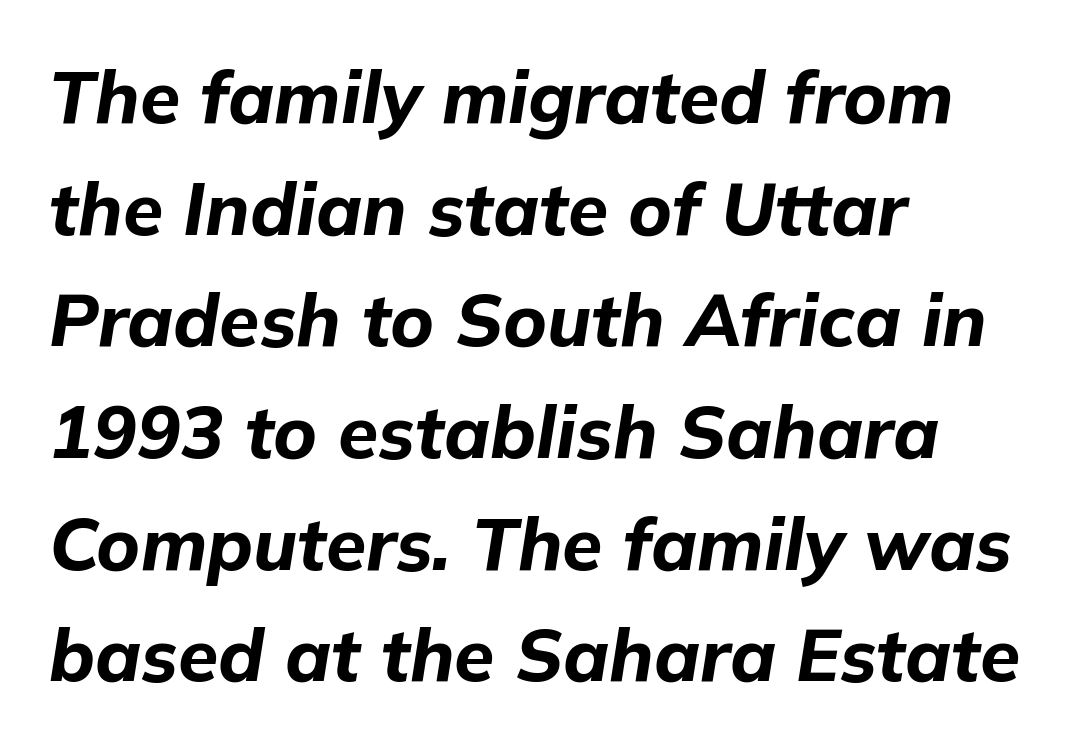
The image shows 73 px bold type, italic (leaning right); set left-aligned, normal line spacing (1.53x), normal letter spacing, not underlined; low stroke contrast and a medium x-height.
